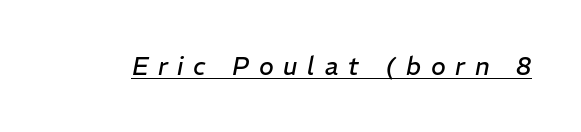
The image shows 25 px text type, italic (leaning right); set unusually wide letter spacing (+0.39 em), underlined.
